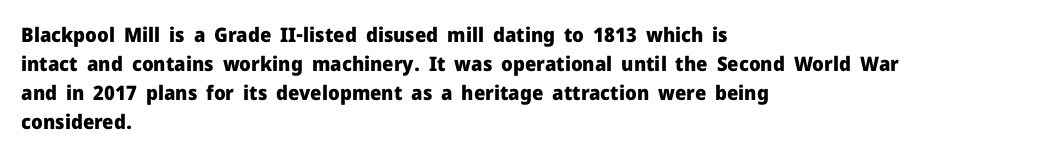
Q: Is the text bold? A: Yes.
Q: Is the text italic (slanted)? A: No, it is upright.
Q: Is the text underlined? A: No.
Q: How is the paragraph aligned? A: Left-aligned.
Q: Is the spacing between letters normal or unusually wide? A: Normal.
Q: Is the spacing between lines tight, normal or loose? A: Normal.
